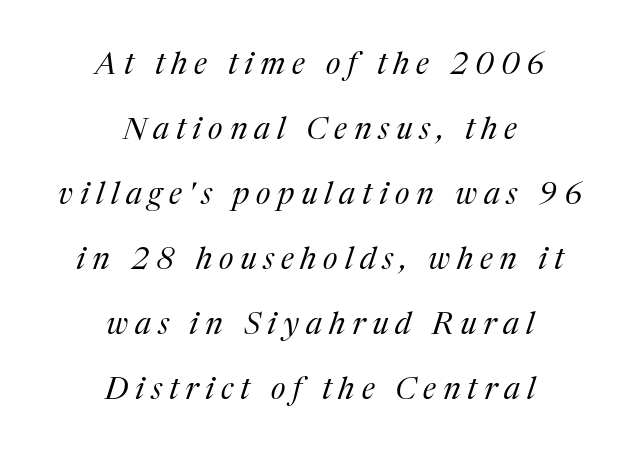
Q: Is the text bold? A: No.
Q: Is the text italic (slanted)? A: Yes, it leans right by about 17 degrees.
Q: Is the typeface a serif or a sans-serif typeface? A: Serif.
Q: Is the text underlined? A: No.
Q: How is the paragraph aligned? A: Centered.
Q: Is the spacing between letters normal or unusually wide? A: Unusually wide.
Q: Is the spacing between lines tight, normal or loose? A: Loose.
Q: Width (condensed, normal, or wide)? A: Normal.
Q: Stroke contrast? A: Medium.
Q: x-height? A: Medium.
Q: Monospaced? A: No.
